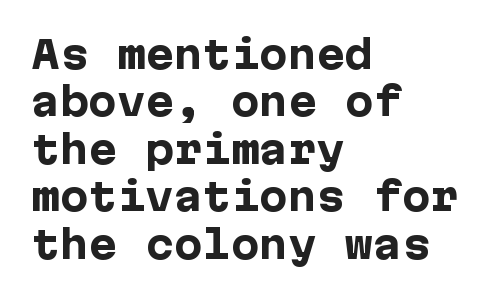
{"serif": "no", "italic": "no", "bold": "yes", "weight": "heavy", "width": "normal", "stroke_contrast": "low", "x_height": "medium", "underline": "no", "align": "left", "line_spacing": "normal", "line_spacing_ratio": 1.25, "letter_spacing": "normal", "letter_spacing_em": 0.0, "glyph_px": 38}
